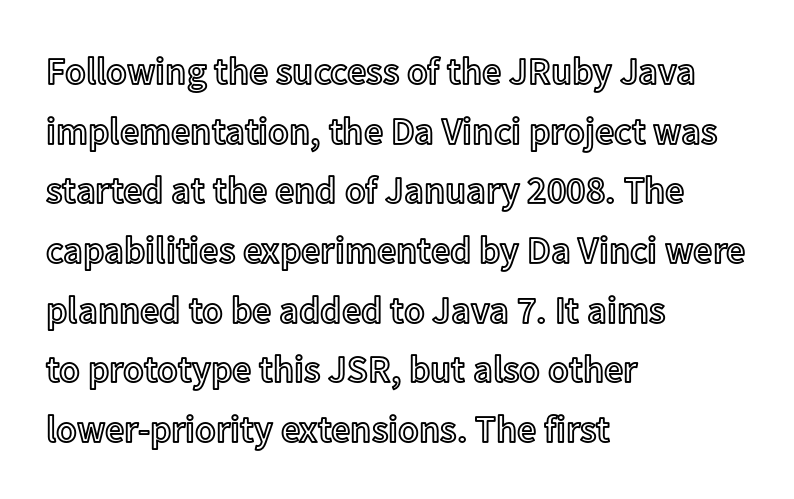
Q: Is the text italic (slanted)? A: No, it is upright.
Q: Is the text underlined? A: No.
Q: How is the paragraph aligned? A: Left-aligned.
Q: Is the spacing between letters normal or unusually wide? A: Normal.
Q: Is the spacing between lines tight, normal or loose? A: Normal.
Q: Width (condensed, normal, or wide)? A: Normal.
Q: x-height? A: Medium.
Q: Monospaced? A: No.
